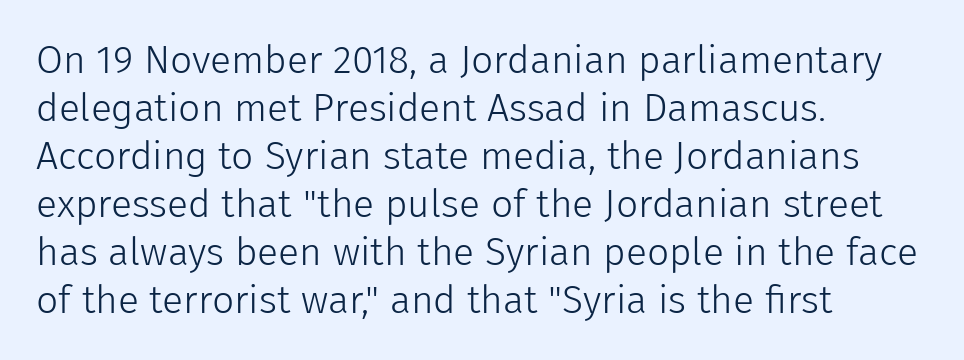
The image shows 39 px light sans-serif type, upright; set left-aligned, line spacing 1.23x, normal letter spacing, not underlined; low stroke contrast and a medium x-height.
